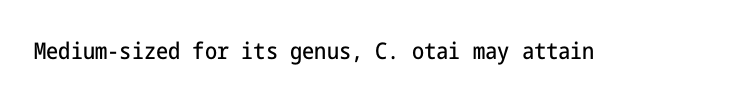
{"italic": "no", "underline": "no", "letter_spacing": "normal", "letter_spacing_em": 0.0, "glyph_px": 23}
